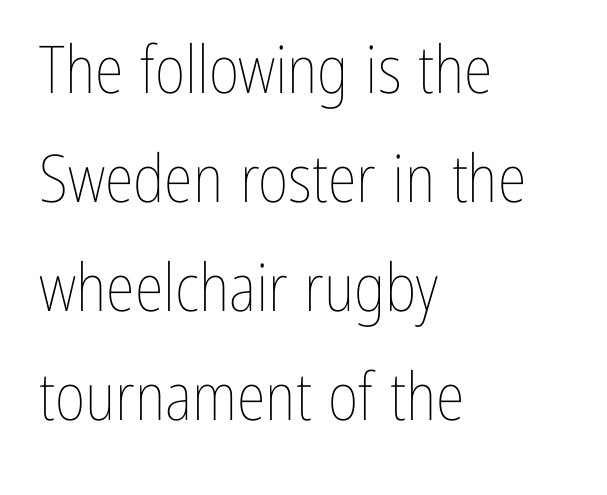
{"italic": "no", "bold": "no", "weight": "thin", "width": "condensed", "stroke_contrast": "low", "x_height": "medium", "monospaced": "no", "underline": "no", "align": "left", "line_spacing": "normal", "line_spacing_ratio": 1.65, "letter_spacing": "normal", "letter_spacing_em": 0.0, "glyph_px": 66}
